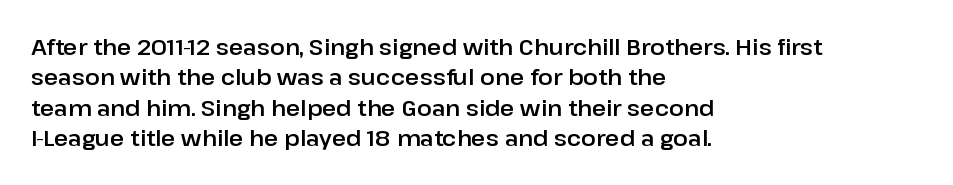
Q: Is the text italic (slanted)? A: No, it is upright.
Q: Is the text underlined? A: No.
Q: How is the paragraph aligned? A: Left-aligned.
Q: Is the spacing between letters normal or unusually wide? A: Normal.
Q: Is the spacing between lines tight, normal or loose? A: Normal.
